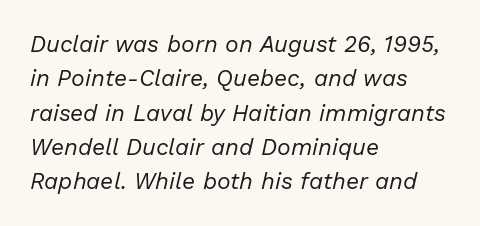
Q: Is the text bold? A: No.
Q: Is the text italic (slanted)? A: Yes, it leans right by about 13 degrees.
Q: Is the text underlined? A: No.
Q: How is the paragraph aligned? A: Left-aligned.
Q: Is the spacing between letters normal or unusually wide? A: Normal.
Q: Is the spacing between lines tight, normal or loose? A: Normal.
